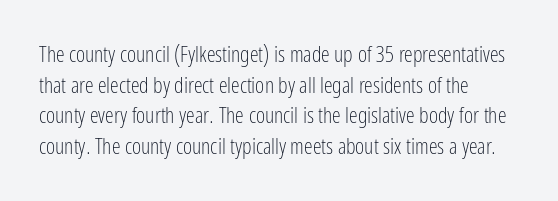
Here the glyphs are tracked normally, forming tight word shapes. This sample keeps an unexceptional amount of space between lines. Every character sits straight up, as roman type does. Each stroke keeps to a modest, everyday thickness or less. This rendering uses left alignment, leaving the right contour irregular. Descenders are the only things crossing below the line.
